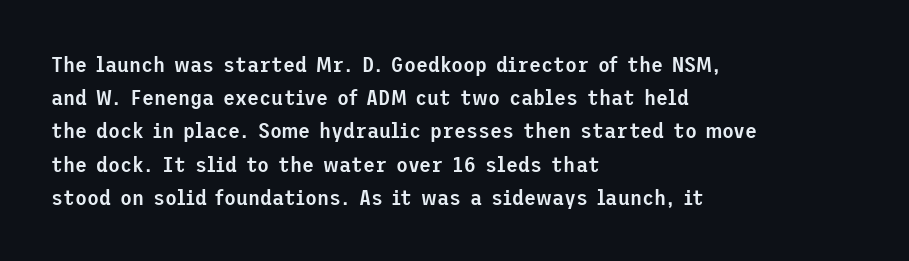
{"italic": "no", "bold": "semi", "underline": "no", "align": "left", "line_spacing": "normal", "line_spacing_ratio": 1.51, "letter_spacing": "normal", "letter_spacing_em": 0.0, "glyph_px": 22}
